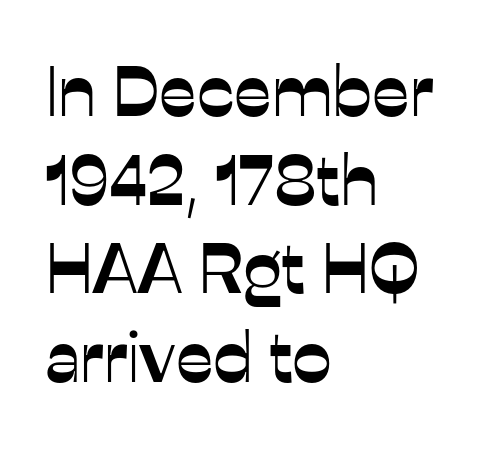
Q: Is the text italic (slanted)? A: No, it is upright.
Q: Is the typeface a serif or a sans-serif typeface? A: Sans-serif.
Q: Is the text underlined? A: No.
Q: How is the paragraph aligned? A: Left-aligned.
Q: Is the spacing between letters normal or unusually wide? A: Normal.
Q: Is the spacing between lines tight, normal or loose? A: Normal.
Q: Width (condensed, normal, or wide)? A: Normal.
Q: Stroke contrast? A: Low.
Q: x-height? A: Medium.
Q: Monospaced? A: No.
